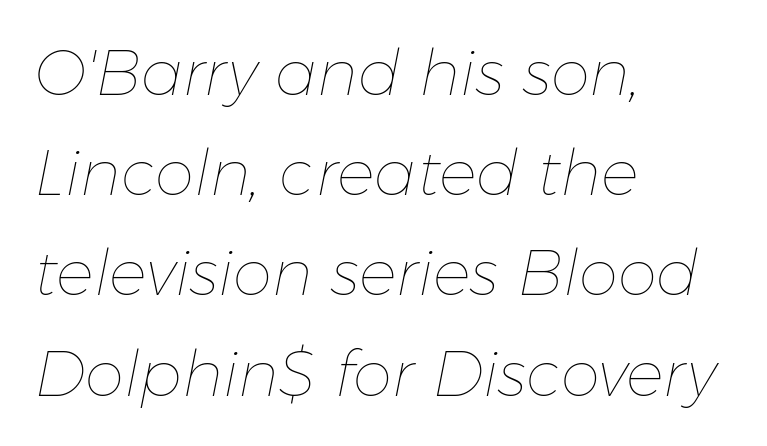
Q: Is the text bold? A: No.
Q: Is the text italic (slanted)? A: Yes, it leans right by about 11 degrees.
Q: Is the text underlined? A: No.
Q: How is the paragraph aligned? A: Left-aligned.
Q: Is the spacing between letters normal or unusually wide? A: Normal.
Q: Is the spacing between lines tight, normal or loose? A: Normal.
Q: Width (condensed, normal, or wide)? A: Normal.
Q: Stroke contrast? A: Low.
Q: x-height? A: Medium.
Q: Monospaced? A: No.
